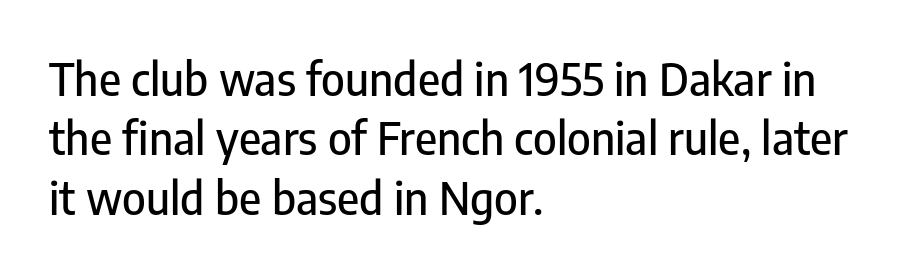
{"serif": "no", "italic": "no", "width": "condensed", "stroke_contrast": "low", "x_height": "medium", "monospaced": "no", "underline": "no", "align": "left", "line_spacing": "normal", "line_spacing_ratio": 1.32, "letter_spacing": "normal", "letter_spacing_em": 0.0, "glyph_px": 45}
